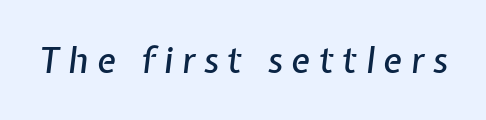
Q: Is the text italic (slanted)? A: Yes, it leans right by about 7 degrees.
Q: Is the text underlined? A: No.
Q: Is the spacing between letters normal or unusually wide? A: Unusually wide.
Q: Width (condensed, normal, or wide)? A: Normal.
Q: Stroke contrast? A: Low.
Q: x-height? A: Medium.
Q: Monospaced? A: No.
